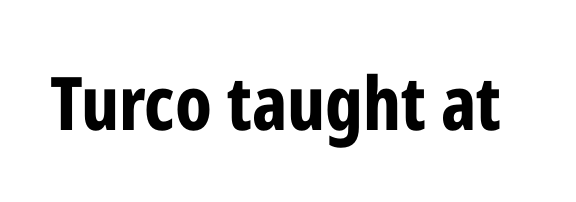
{"serif": "no", "italic": "no", "bold": "yes", "weight": "bold", "width": "condensed", "stroke_contrast": "low", "x_height": "medium", "monospaced": "no", "underline": "no", "letter_spacing": "normal", "letter_spacing_em": 0.0, "glyph_px": 74}
